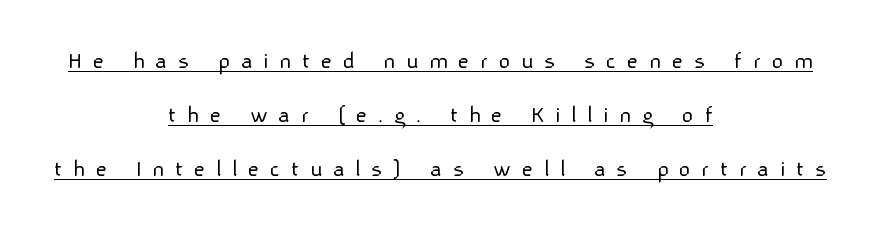
The specimen reads as upright at a glance. Characters follow at a spacing far wider than the type designer built in. The paragraph has two soft edges and a firm central axis. The vertical gap from one line to the next is large.
